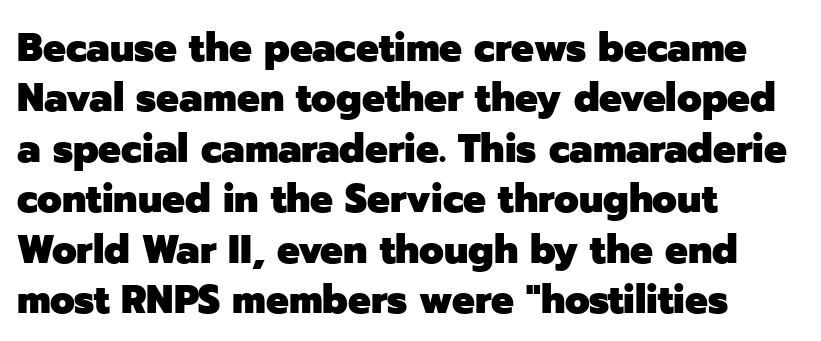
{"serif": "no", "italic": "no", "bold": "yes", "weight": "heavy", "width": "normal", "stroke_contrast": "low", "x_height": "medium", "monospaced": "no", "underline": "no", "align": "left", "line_spacing": "normal", "line_spacing_ratio": 1.26, "letter_spacing": "normal", "letter_spacing_em": 0.0, "glyph_px": 40}
